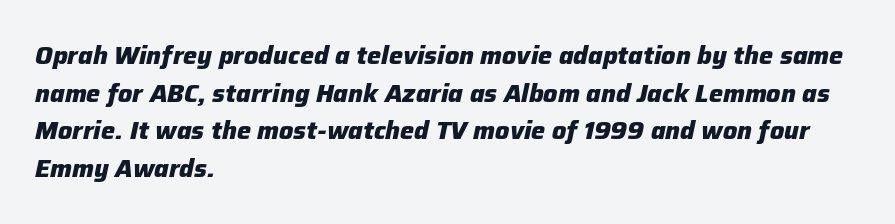
Q: Is the text bold? A: Yes.
Q: Is the text italic (slanted)? A: Yes, it leans right by about 12 degrees.
Q: Is the text underlined? A: No.
Q: How is the paragraph aligned? A: Left-aligned.
Q: Is the spacing between letters normal or unusually wide? A: Normal.
Q: Is the spacing between lines tight, normal or loose? A: Normal.
